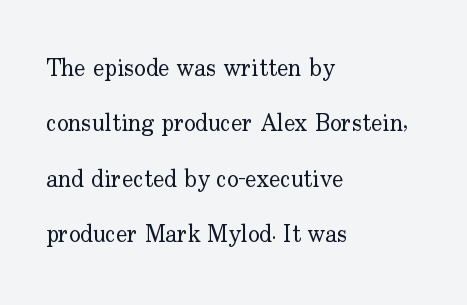
Q: Is the text bold? A: No.
Q: Is the text italic (slanted)? A: No, it is upright.
Q: Is the text underlined? A: No.
Q: How is the paragraph aligned? A: Left-aligned.
Q: Is the spacing between letters normal or unusually wide? A: Normal.
Q: Is the spacing between lines tight, normal or loose? A: Loose.
